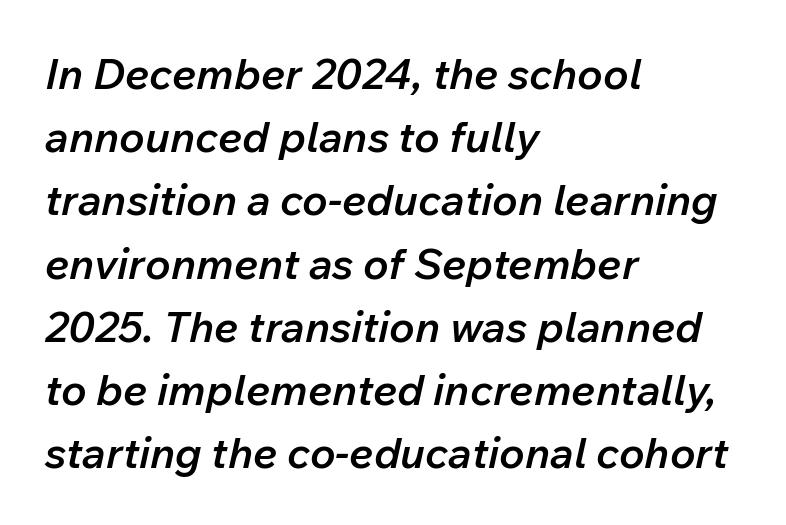
Designer's note — italics engaged. Evenly set lines give the paragraph a standard silhouette. The baseline area is clear. The horizontal fit of the characters is conventional and even. Spacing verdict: proportional, widths tailored to each character. Teacher's note: observe the even left margin — that is flush-left alignment.
